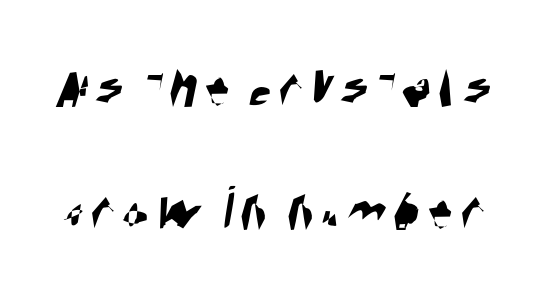
The image shows 63 px condensed sans-serif type; set loose line spacing (1.95x), not underlined; high stroke contrast and a large x-height.
